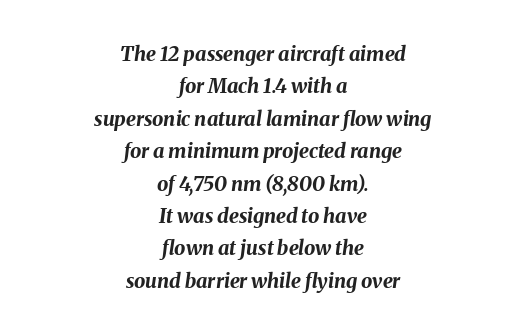
In terms of letterspacing, this is plain default setting. Posture: slanted. Vertically, the passage feels balanced, rows spaced as you'd expect. Pretty heavy lettering here — definitely bold. Descenders are the only things crossing below the line. The rag falls on both sides of this text block equally.
